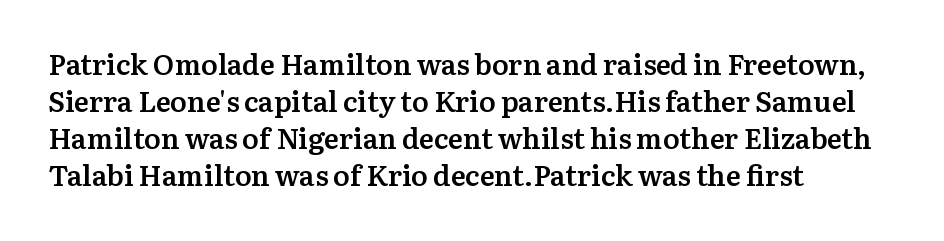
{"serif": "yes", "italic": "no", "bold": "semi", "weight": "semibold", "width": "normal", "stroke_contrast": "medium", "x_height": "medium", "monospaced": "no", "underline": "no", "align": "left", "line_spacing": "normal", "line_spacing_ratio": 1.32, "letter_spacing": "normal", "letter_spacing_em": 0.0, "glyph_px": 28}
